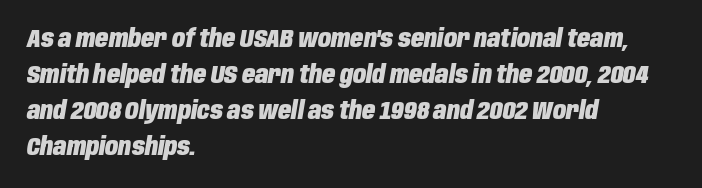
Slant detected: the letters are inclined. Regular leading. The glyphs have the mass of a bold cut. Line beginnings align vertically; line endings do not.
